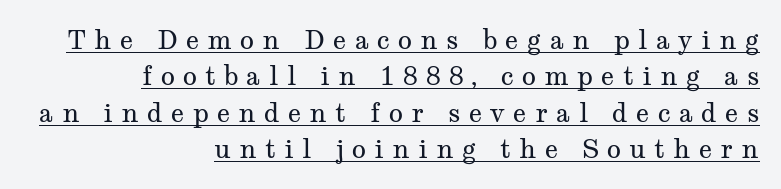
{"italic": "no", "bold": "no", "underline": "yes", "align": "right", "line_spacing": "normal", "line_spacing_ratio": 1.4, "letter_spacing": "wide", "letter_spacing_em": 0.32, "glyph_px": 26}
